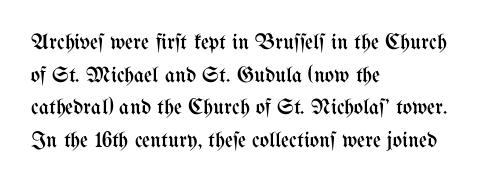
The image shows 22 px text type, upright; set left-aligned, normal line spacing (1.48x), normal letter spacing, not underlined.
